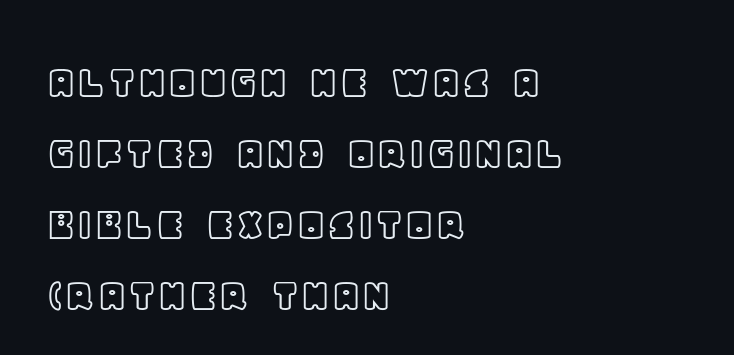
Q: Is the text italic (slanted)? A: No, it is upright.
Q: Is the text underlined? A: No.
Q: How is the paragraph aligned? A: Left-aligned.
Q: Is the spacing between letters normal or unusually wide? A: Normal.
Q: Is the spacing between lines tight, normal or loose? A: Normal.
Q: Width (condensed, normal, or wide)? A: Normal.
Q: x-height? A: Large.
Q: Monospaced? A: No.
